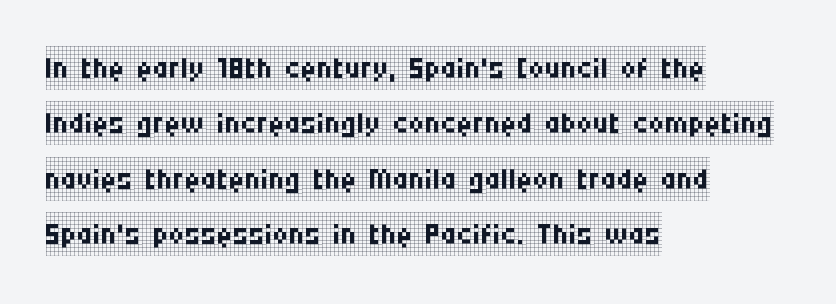
In terms of leading, this rendering sits right in the middle. Type style note: has serifs. Spacing verdict: proportional, widths tailored to each character. A student would call this left alignment; a typographer would say flush left, rag right. Each row of text sits above clean, open space. Each word holds together tightly as a unit, with standard inter-letter gaps.
